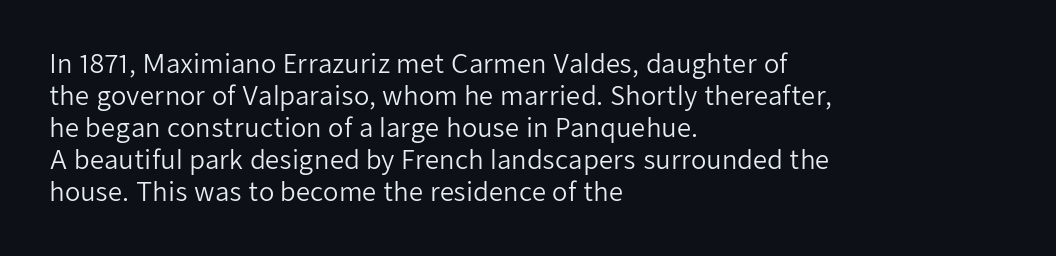
The image shows 25 px text type, upright; set left-aligned, normal line spacing (1.28x), normal letter spacing, not underlined.
